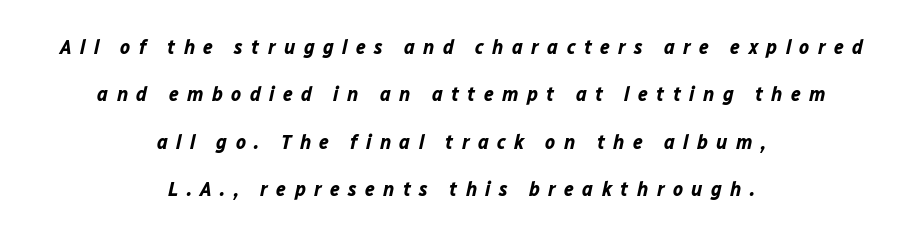
The image shows 21 px bold type, italic (leaning right); set centered, loose line spacing (2.26x), unusually wide letter spacing (+0.4 em), not underlined.
